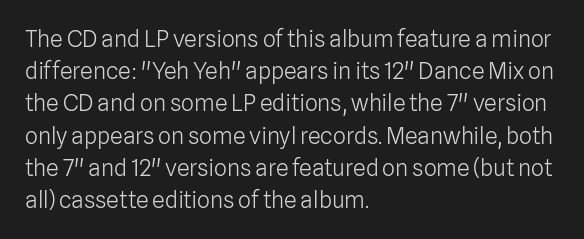
Regarding leading, the lines here are spaced in the standard way. The setting favours the left margin, as ordinary paragraphs usually do. The typeface has the unassuming heft of standard copy or less. The tracking reads as untouched default to a designer's eye. Type without underlining. Vertical strokes here are truly vertical.
